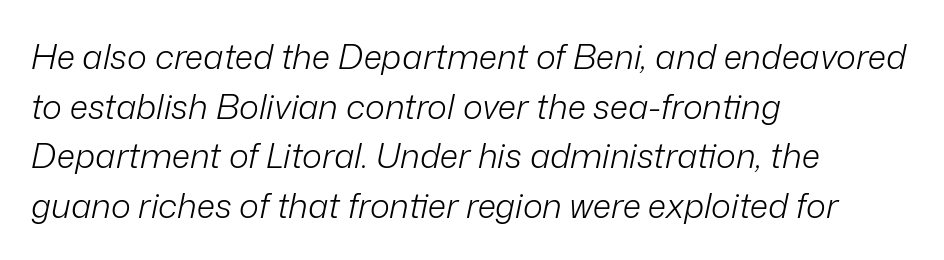
Compared with a centered layout, this one pins lines to the left instead. These lines are rendered in a variable-pitch font. Honestly, there is no underline to notice here at all. A typesetter would call this leading conventional body-copy spacing. Bold? No — there's no thickening of the strokes.
